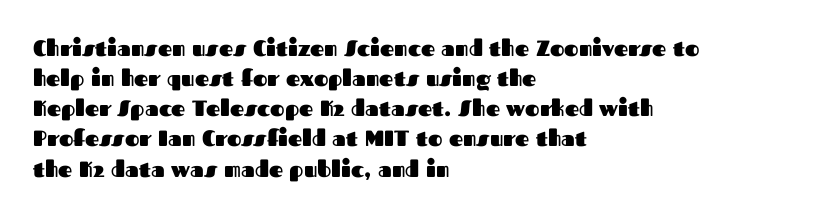
{"italic": "no", "bold": "yes", "underline": "no", "align": "left", "line_spacing": "normal", "line_spacing_ratio": 1.37, "letter_spacing": "normal", "letter_spacing_em": 0.0, "glyph_px": 22}
